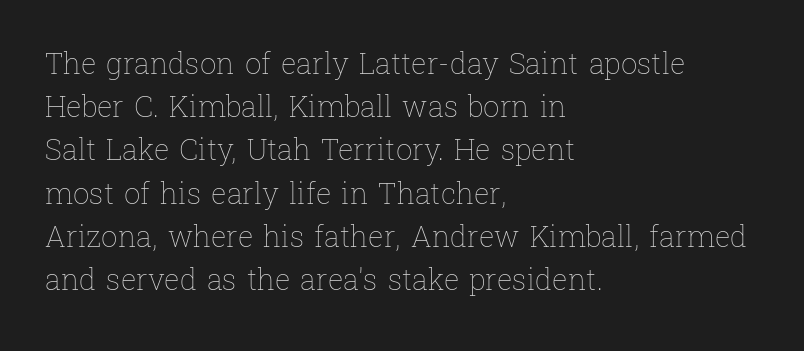
Clear beneath every line of the passage. Each new line begins a customary step beneath the previous one. Layout note: lines flush left. Weight class: somewhere from thin through regular. Proportional: the letters do not fall into vertical columns. These lines keep a tight, regular rhythm from letter to letter.
